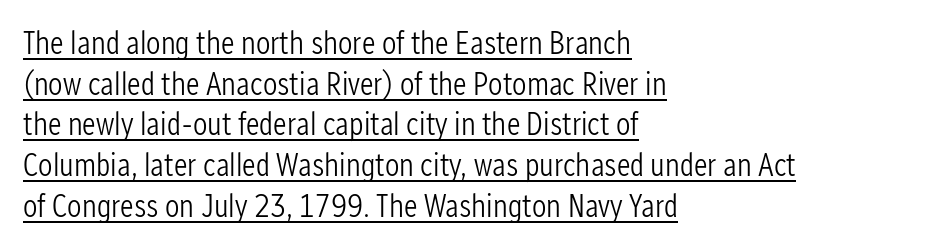
Q: Is the text bold? A: No.
Q: Is the text italic (slanted)? A: No, it is upright.
Q: Is the typeface a serif or a sans-serif typeface? A: Sans-serif.
Q: Is the text underlined? A: Yes.
Q: How is the paragraph aligned? A: Left-aligned.
Q: Is the spacing between letters normal or unusually wide? A: Normal.
Q: Is the spacing between lines tight, normal or loose? A: Normal.
Q: Width (condensed, normal, or wide)? A: Condensed.
Q: Stroke contrast? A: Low.
Q: x-height? A: Medium.
Q: Monospaced? A: No.
